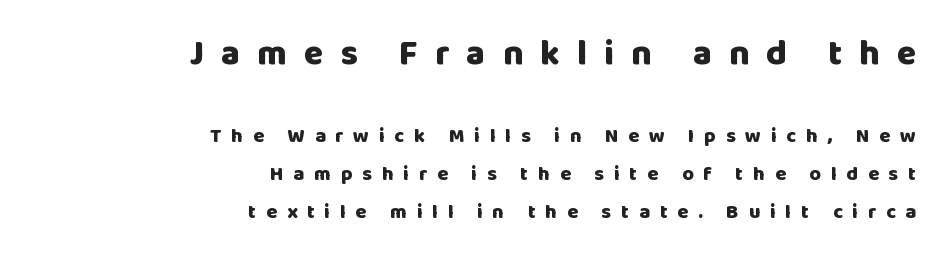
The block of text is sparse from top to bottom, with ample space between rows. Summary of weight: heavy, a full bold. Character widths vary here, with narrow letters taking less room than wide ones. Regarding serifs, this sample does without them.
